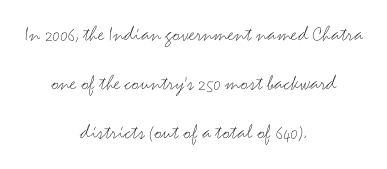
{"bold": "no", "underline": "no", "align": "center", "line_spacing": "loose", "line_spacing_ratio": 2.22, "letter_spacing": "normal", "letter_spacing_em": 0.0, "glyph_px": 22}
